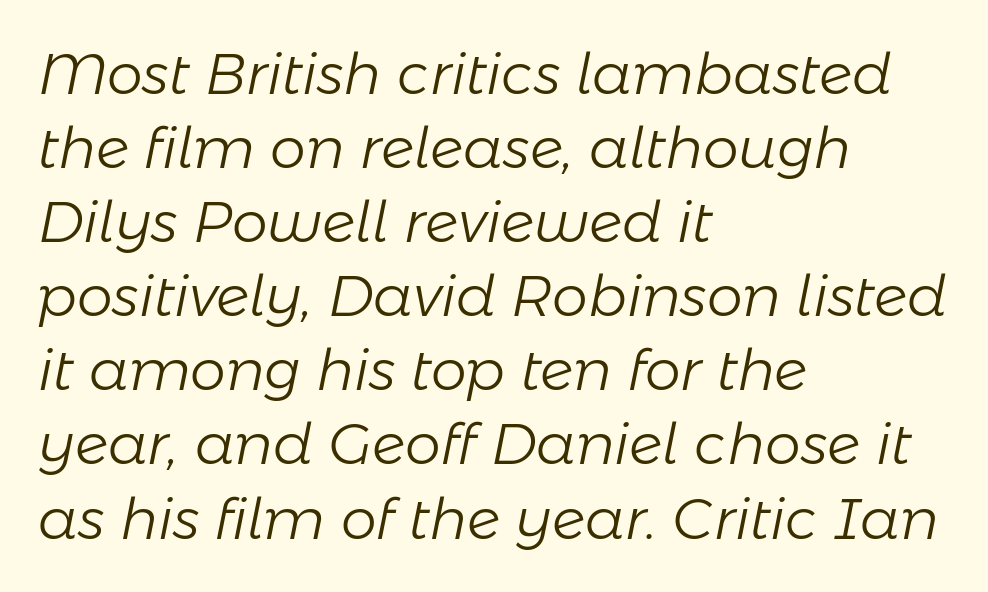
Q: Is the text bold? A: No.
Q: Is the text italic (slanted)? A: Yes, it leans right by about 11 degrees.
Q: Is the text underlined? A: No.
Q: How is the paragraph aligned? A: Left-aligned.
Q: Is the spacing between letters normal or unusually wide? A: Normal.
Q: Is the spacing between lines tight, normal or loose? A: Normal.
Q: Width (condensed, normal, or wide)? A: Normal.
Q: Stroke contrast? A: Low.
Q: x-height? A: Medium.
Q: Monospaced? A: No.
